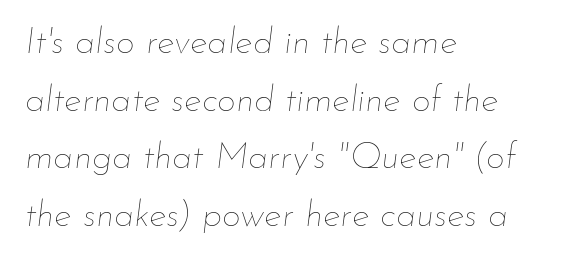
Q: Is the text bold? A: No.
Q: Is the text italic (slanted)? A: Yes, it leans right by about 7 degrees.
Q: Is the text underlined? A: No.
Q: How is the paragraph aligned? A: Left-aligned.
Q: Is the spacing between letters normal or unusually wide? A: Normal.
Q: Is the spacing between lines tight, normal or loose? A: Normal.
Q: Width (condensed, normal, or wide)? A: Normal.
Q: Stroke contrast? A: Low.
Q: x-height? A: Small.
Q: Monospaced? A: No.
